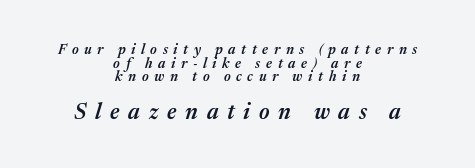
The image shows 22 px text type, italic (leaning right); set centered, tight line spacing (0.98x), unusually wide letter spacing (+0.4 em), not underlined; the second (bottom) block is 1.57x larger.
